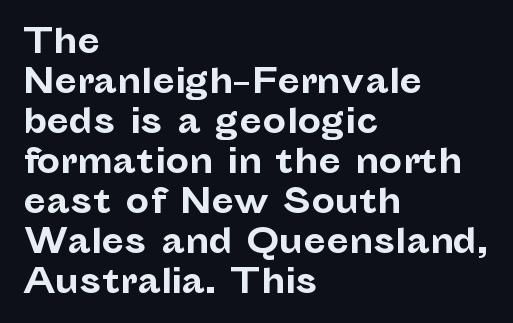
Is the type bold? Yes — the strokes are clearly thick and heavy. Each line starts at the same left margin while the right side varies. This rendering leaves character spacing at its baseline value. Rule under the text: the space is simply empty.
